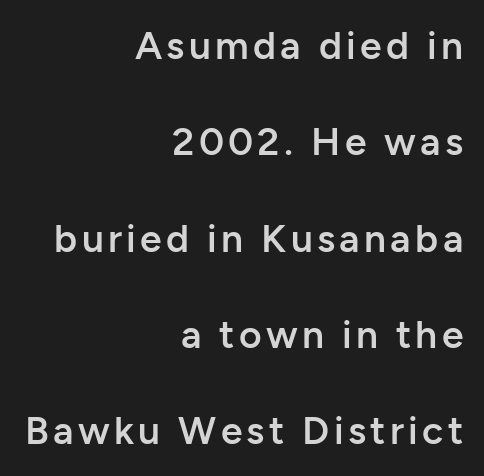
{"serif": "no", "italic": "no", "bold": "semi", "weight": "semibold", "width": "normal", "stroke_contrast": "low", "x_height": "medium", "monospaced": "no", "underline": "no", "align": "right", "line_spacing": "loose", "line_spacing_ratio": 2.47, "glyph_px": 39}
